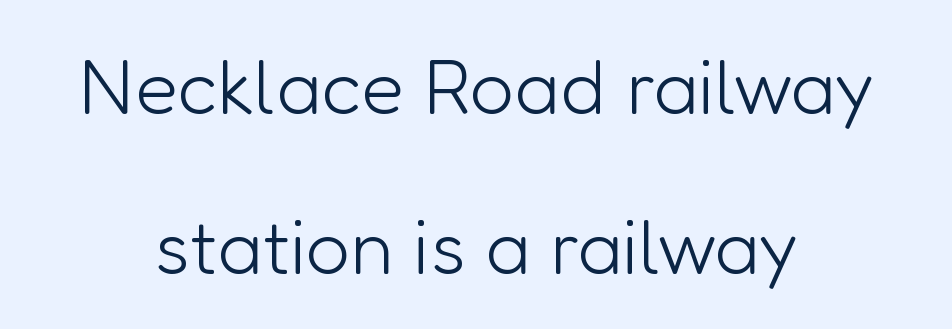
The image shows 78 px light sans-serif type, upright; set centered, loose line spacing (2.05x), normal letter spacing, not underlined; low stroke contrast and a medium x-height.
